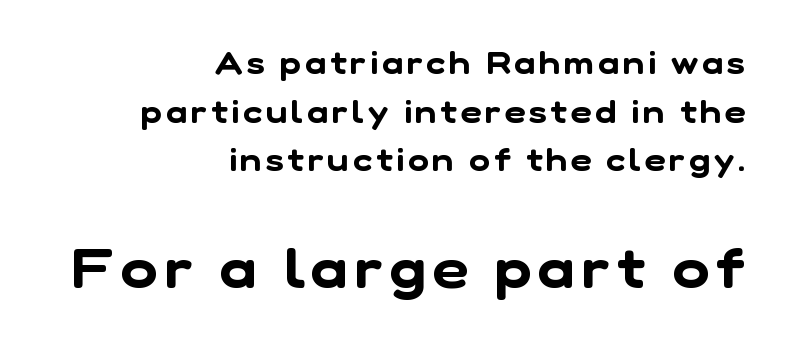
The image shows 56 px sans-serif type; set right-aligned, normal line spacing (1.52x), not underlined; the second (bottom) block is 1.75x larger; low stroke contrast and a medium x-height.
